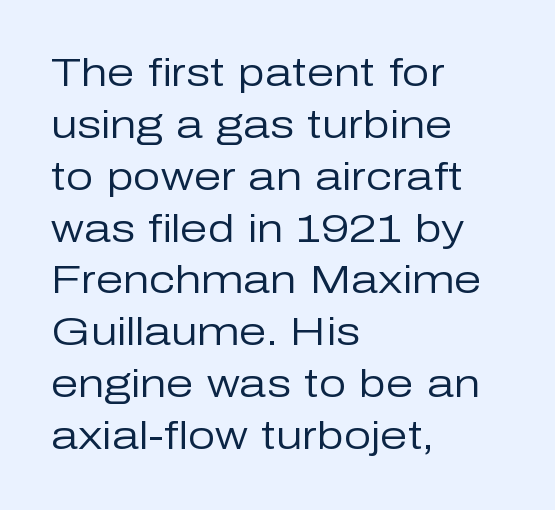
Q: Is the text bold? A: No.
Q: Is the text italic (slanted)? A: No, it is upright.
Q: Is the typeface a serif or a sans-serif typeface? A: Sans-serif.
Q: Is the text underlined? A: No.
Q: How is the paragraph aligned? A: Left-aligned.
Q: Is the spacing between letters normal or unusually wide? A: Normal.
Q: Is the spacing between lines tight, normal or loose? A: Normal.
Q: Width (condensed, normal, or wide)? A: Normal.
Q: Stroke contrast? A: Low.
Q: x-height? A: Medium.
Q: Monospaced? A: No.
